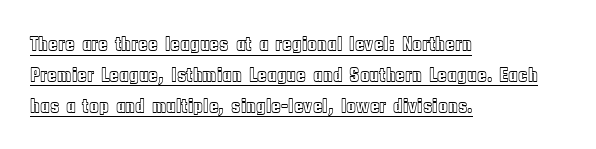
{"italic": "no", "underline": "yes", "align": "left", "line_spacing": "normal", "line_spacing_ratio": 1.54, "letter_spacing": "normal", "letter_spacing_em": 0.0, "glyph_px": 20}
